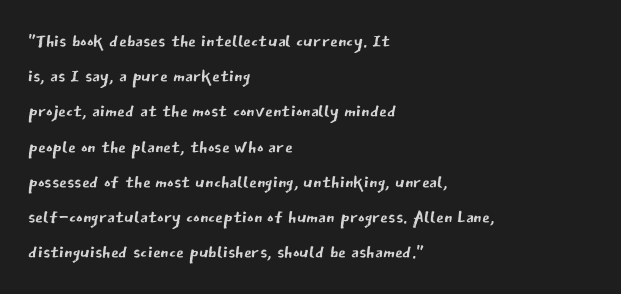
{"italic": "no", "bold": "no", "underline": "no", "align": "left", "line_spacing": "normal", "line_spacing_ratio": 1.41, "letter_spacing": "normal", "letter_spacing_em": 0.0, "glyph_px": 25}
